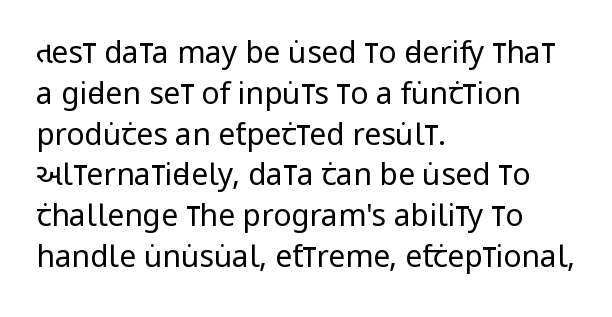
{"serif": "no", "italic": "no", "bold": "no", "weight": "regular", "width": "condensed", "stroke_contrast": "low", "x_height": "large", "monospaced": "no", "underline": "no", "align": "left", "line_spacing": "normal", "line_spacing_ratio": 1.36, "letter_spacing": "normal", "letter_spacing_em": 0.0, "glyph_px": 30}
